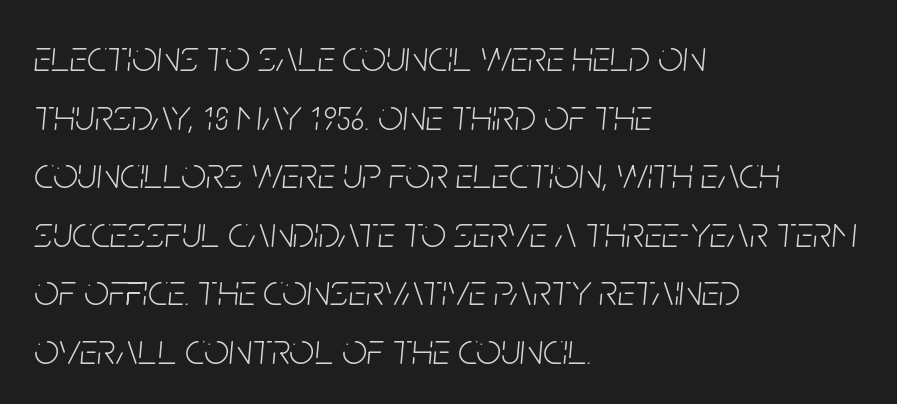
{"italic": "yes", "lean": "right", "slant_degrees": 5, "bold": "no", "weight": "light", "width": "condensed", "stroke_contrast": "low", "x_height": "large", "monospaced": "no", "underline": "no", "align": "left", "line_spacing": "normal", "line_spacing_ratio": 1.33, "letter_spacing": "normal", "letter_spacing_em": 0.0, "glyph_px": 44}
